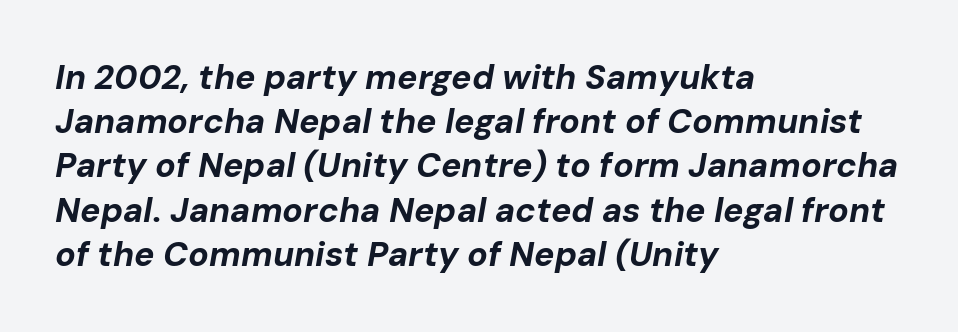
{"italic": "yes", "lean": "right", "slant_degrees": 10, "bold": "yes", "weight": "bold", "width": "normal", "stroke_contrast": "low", "x_height": "medium", "monospaced": "no", "underline": "no", "align": "left", "line_spacing": "normal", "line_spacing_ratio": 1.3, "letter_spacing": "normal", "letter_spacing_em": 0.0, "glyph_px": 34}
